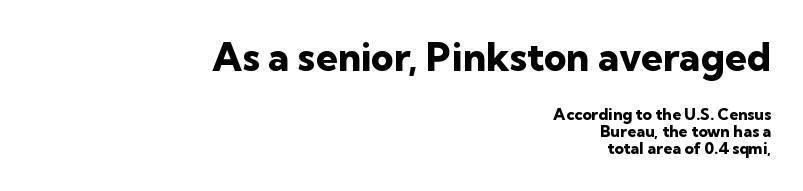
The earlier block is typeset at a bigger size than the later block. The face used here has the dense, thick strokes of a bold. The lines are quadded right. The specimen omits any rule beneath the text block's lines. Short note: letters normally spaced.
